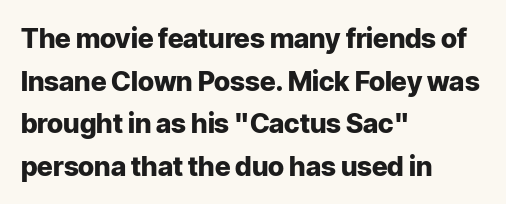
The image shows 27 px bold type, upright; set left-aligned, normal line spacing (1.58x), normal letter spacing, not underlined.
